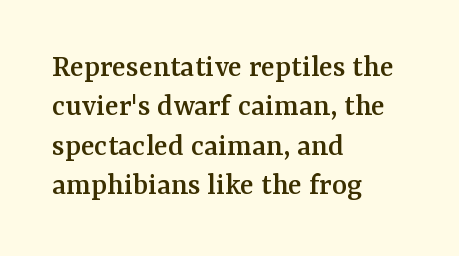
This is the regular roman posture of the typeface. Typeset ragged right — the left edge is the straight one. Each letter keeps its own natural width here, so spacing adapts to shape. The space directly below the letters is spotless. The line texture is even and compact thanks to regular tracking. Stroke terminals: seriffed.
